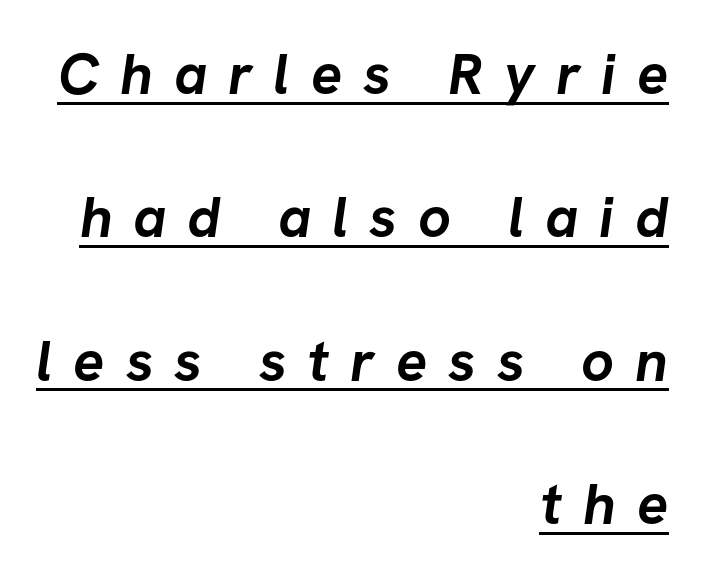
{"serif": "no", "bold": "yes", "weight": "semibold", "width": "normal", "stroke_contrast": "low", "x_height": "medium", "monospaced": "no", "underline": "yes", "align": "right", "line_spacing": "loose", "line_spacing_ratio": 2.47, "letter_spacing": "wide", "letter_spacing_em": 0.36, "glyph_px": 58}
